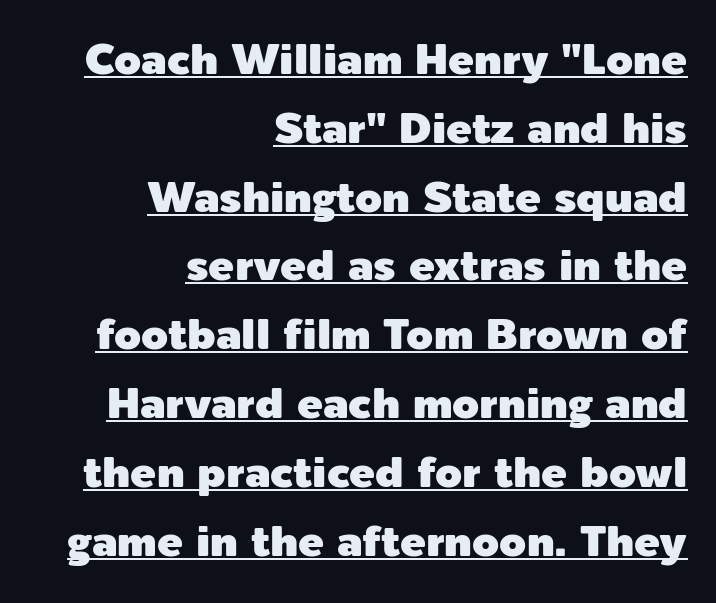
The image shows 43 px sans-serif type, upright; set right-aligned, normal line spacing (1.6x), normal letter spacing, underlined; a medium x-height.
